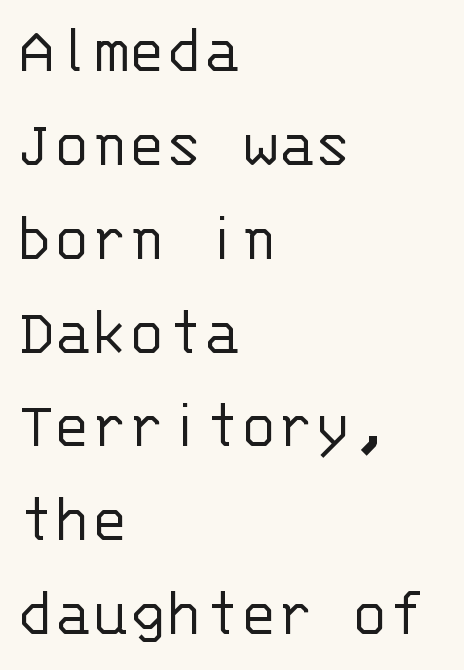
{"serif": "no", "italic": "no", "bold": "no", "weight": "light", "width": "normal", "stroke_contrast": "low", "x_height": "large", "monospaced": "yes", "underline": "no", "align": "left", "line_spacing": "normal", "line_spacing_ratio": 1.36, "letter_spacing": "normal", "letter_spacing_em": 0.0, "glyph_px": 69}
